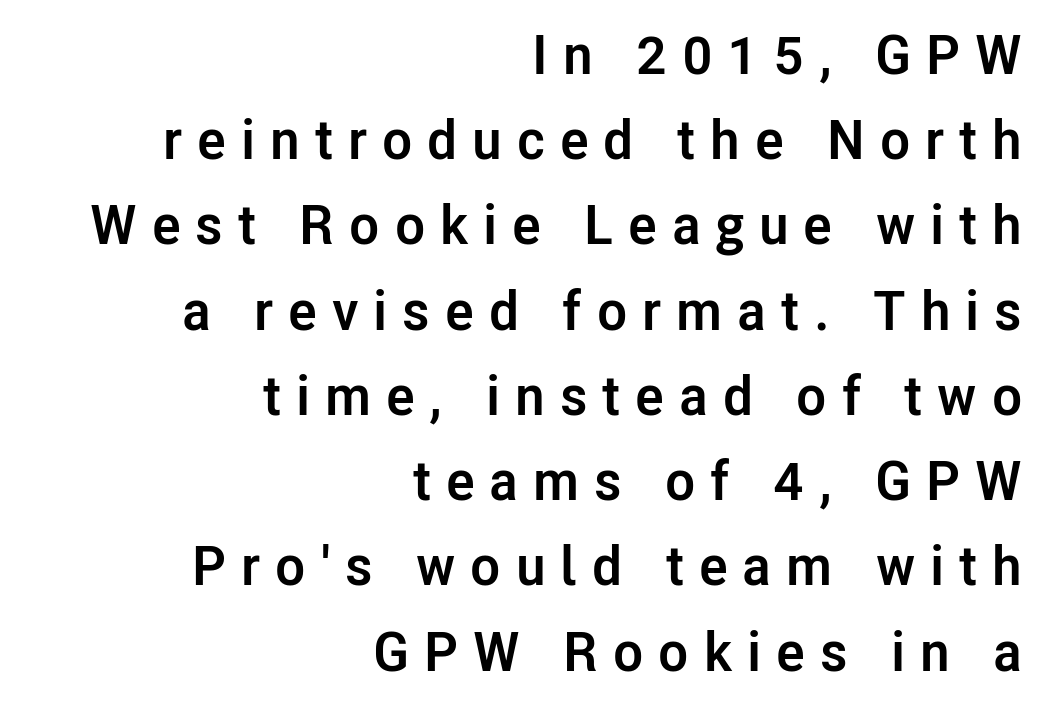
The image shows 55 px semibold sans-serif type, upright; set right-aligned, normal line spacing (1.55x), unusually wide letter spacing (+0.27 em), not underlined; low stroke contrast and a medium x-height.
